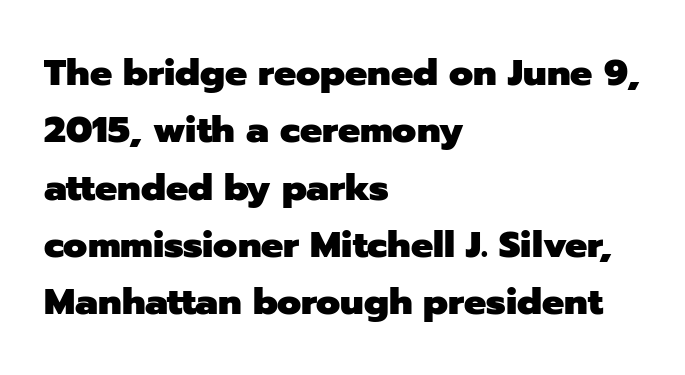
Q: Is the text bold? A: Yes.
Q: Is the text italic (slanted)? A: No, it is upright.
Q: Is the typeface a serif or a sans-serif typeface? A: Sans-serif.
Q: Is the text underlined? A: No.
Q: How is the paragraph aligned? A: Left-aligned.
Q: Is the spacing between letters normal or unusually wide? A: Normal.
Q: Is the spacing between lines tight, normal or loose? A: Normal.
Q: Width (condensed, normal, or wide)? A: Normal.
Q: Stroke contrast? A: Low.
Q: x-height? A: Medium.
Q: Monospaced? A: No.
